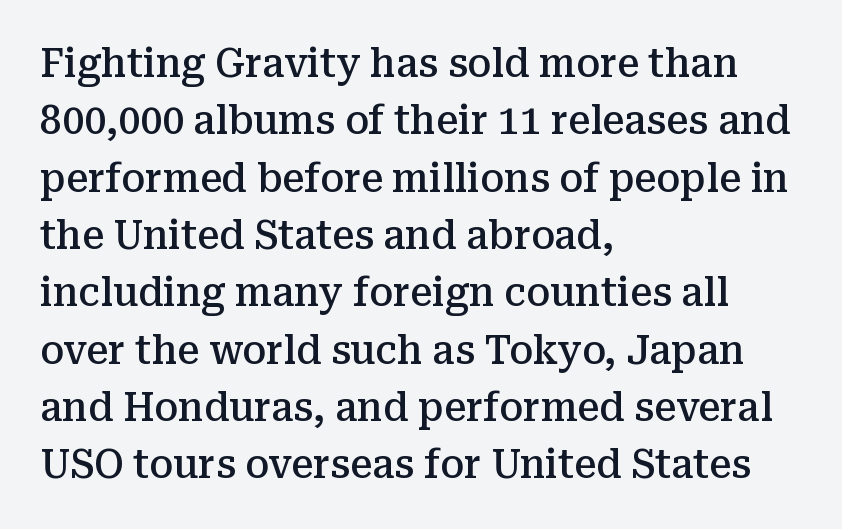
The image shows 39 px semibold serif type, upright; set left-aligned, normal line spacing (1.47x), normal letter spacing, not underlined; medium stroke contrast and a medium x-height.
